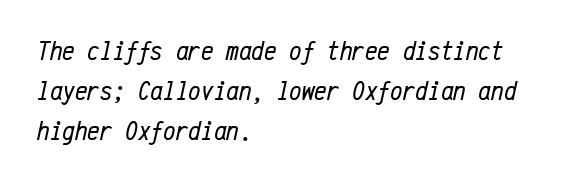
{"italic": "yes", "lean": "right", "slant_degrees": 12, "bold": "no", "weight": "regular", "width": "condensed", "stroke_contrast": "low", "x_height": "medium", "monospaced": "yes", "underline": "no", "align": "left", "line_spacing": "normal", "line_spacing_ratio": 1.43, "letter_spacing": "normal", "letter_spacing_em": 0.0, "glyph_px": 28}
